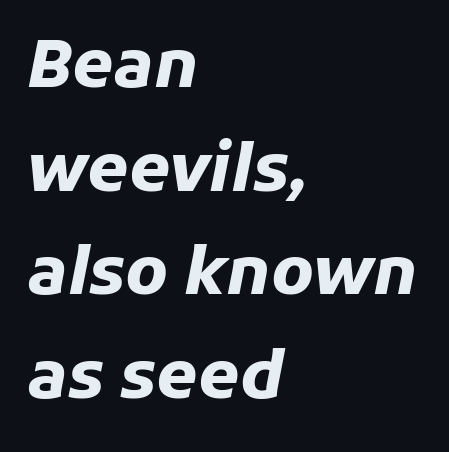
Character widths vary here, with narrow letters taking less room than wide ones. Is the type bold? Yes — the strokes are clearly thick and heavy. Does the lettering tilt? It does — this is italic. The glyphs are unaccompanied by any horizontal stroke below them. No extra tracking has been applied to these lines.
